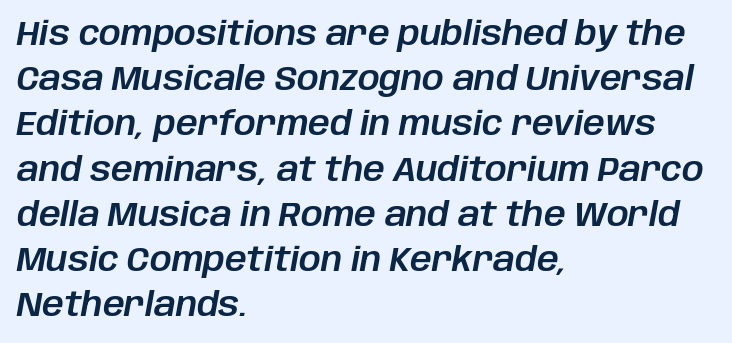
The image shows 34 px text type, italic (leaning right); set left-aligned, normal line spacing (1.33x), normal letter spacing, not underlined; low stroke contrast and a large x-height.
